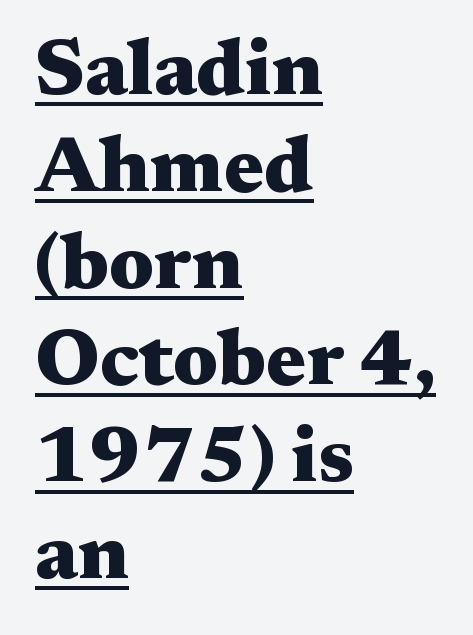
{"serif": "yes", "italic": "no", "bold": "yes", "weight": "heavy", "width": "wide", "stroke_contrast": "medium", "x_height": "medium", "monospaced": "no", "underline": "yes", "align": "left", "line_spacing_ratio": 1.21, "letter_spacing": "normal", "letter_spacing_em": 0.0, "glyph_px": 80}
